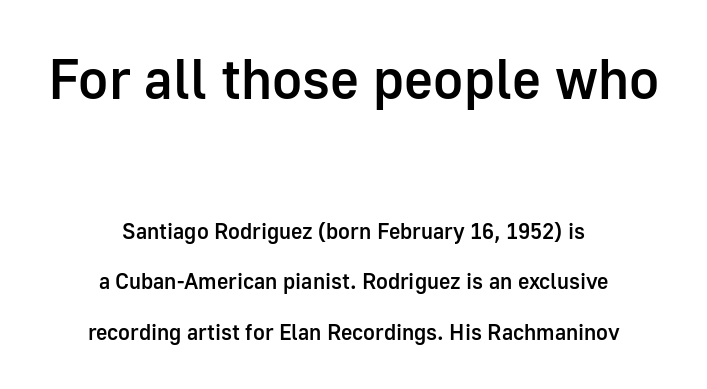
Q: Is the text bold? A: Semi-bold.
Q: Is the text italic (slanted)? A: No, it is upright.
Q: Is the typeface a serif or a sans-serif typeface? A: Sans-serif.
Q: Is the text underlined? A: No.
Q: How is the paragraph aligned? A: Centered.
Q: Is the spacing between letters normal or unusually wide? A: Normal.
Q: Is the spacing between lines tight, normal or loose? A: Loose.
Q: Which block of text is set in a larger size, the first (top) or the second (bottom)? A: The first (top) one.
Q: Width (condensed, normal, or wide)? A: Normal.
Q: Stroke contrast? A: Low.
Q: x-height? A: Medium.
Q: Monospaced? A: No.
